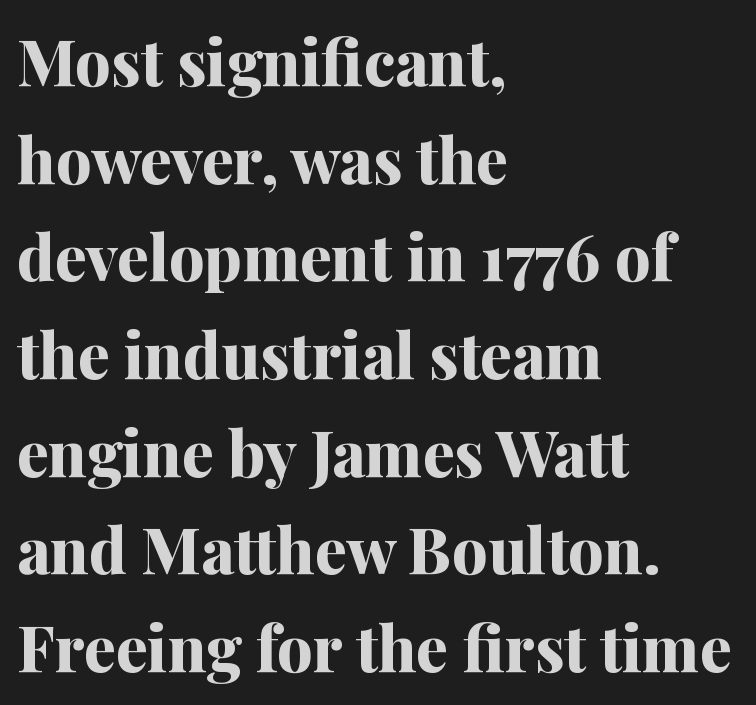
{"serif": "yes", "italic": "no", "bold": "yes", "weight": "bold", "width": "normal", "stroke_contrast": "medium", "x_height": "medium", "monospaced": "no", "underline": "no", "align": "left", "line_spacing": "normal", "line_spacing_ratio": 1.55, "letter_spacing": "normal", "letter_spacing_em": 0.0, "glyph_px": 63}
